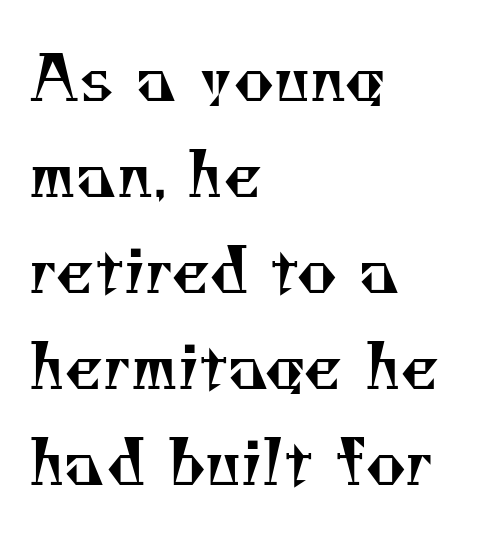
Q: Is the text bold? A: No.
Q: Is the typeface a serif or a sans-serif typeface? A: Serif.
Q: Is the text underlined? A: No.
Q: How is the paragraph aligned? A: Left-aligned.
Q: Is the spacing between letters normal or unusually wide? A: Normal.
Q: Is the spacing between lines tight, normal or loose? A: Normal.
Q: Width (condensed, normal, or wide)? A: Normal.
Q: Stroke contrast? A: Medium.
Q: x-height? A: Small.
Q: Monospaced? A: No.
